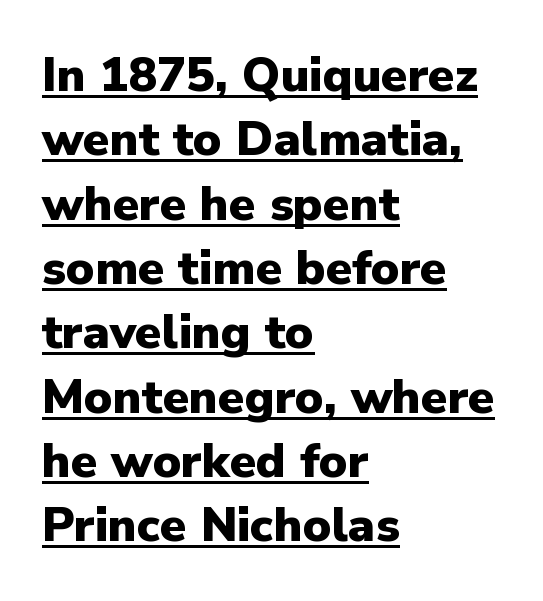
{"serif": "no", "italic": "no", "bold": "yes", "weight": "heavy", "width": "normal", "stroke_contrast": "low", "x_height": "medium", "monospaced": "no", "underline": "yes", "align": "left", "line_spacing": "normal", "line_spacing_ratio": 1.34, "letter_spacing": "normal", "letter_spacing_em": 0.0, "glyph_px": 48}
